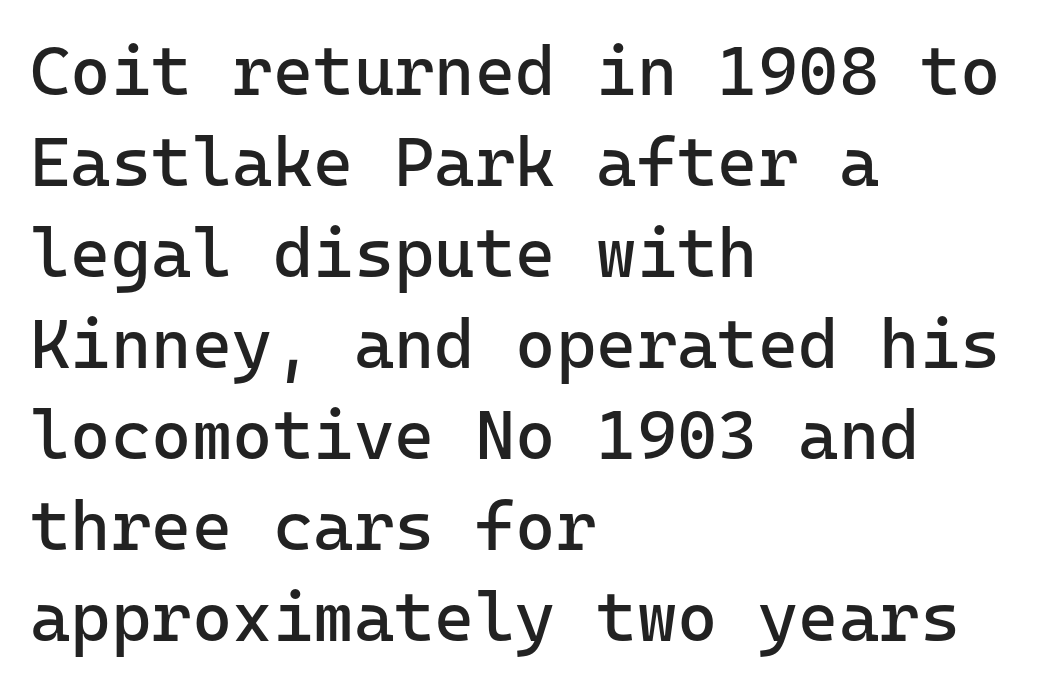
{"serif": "no", "italic": "no", "bold": "no", "weight": "regular", "width": "normal", "stroke_contrast": "low", "x_height": "medium", "monospaced": "yes", "underline": "no", "align": "left", "line_spacing": "normal", "line_spacing_ratio": 1.32, "letter_spacing": "normal", "letter_spacing_em": 0.0, "glyph_px": 69}
